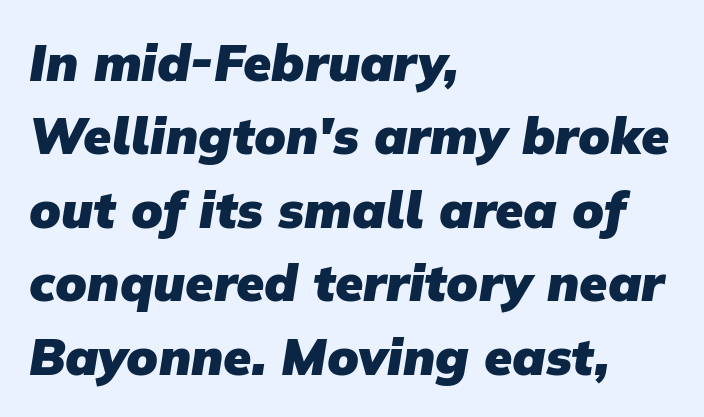
Regarding serifs, this sample does without them. The rag falls on the right side of this text block. Students, note that the glyphs here touch the page at normal intervals. The passage shown is typed in a proportional face where columns would drift. Nobody drew a line under any word here.
